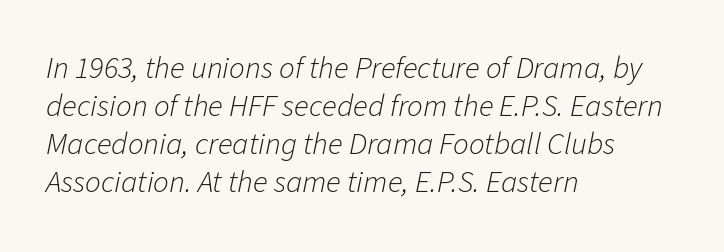
Bold? No — there's no thickening of the strokes. The specimen reads as italic at a glance. Looks like regular typesetting: each glyph gets only the width it needs. You could call the tracking neutral — neither tight nor loose. Does the copy run flush right? No — it runs flush left.
